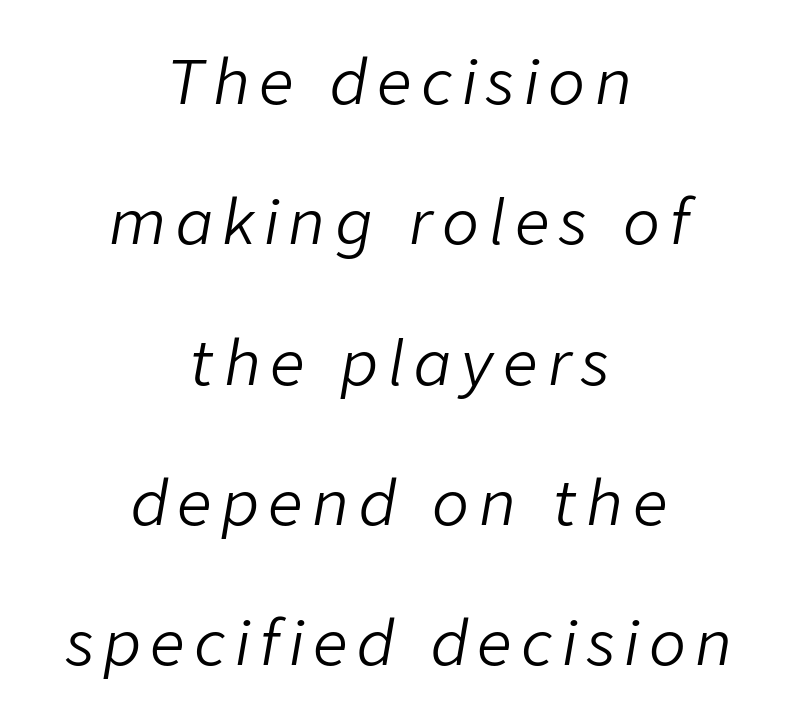
Q: Is the text bold? A: No.
Q: Is the text italic (slanted)? A: Yes, it leans right by about 9 degrees.
Q: Is the text underlined? A: No.
Q: How is the paragraph aligned? A: Centered.
Q: Is the spacing between lines tight, normal or loose? A: Loose.
Q: Width (condensed, normal, or wide)? A: Normal.
Q: Stroke contrast? A: Low.
Q: x-height? A: Medium.
Q: Monospaced? A: No.
